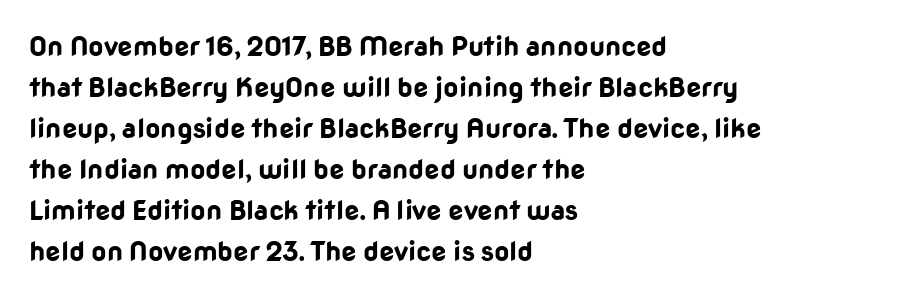
Line beginnings align vertically; line endings do not. Between one letter and the next there's only the usual sliver of space. Notice how descenders clear the ascenders below comfortably — that's standard leading. Does the lettering tilt? It doesn't — this is upright. Letters rest on an invisible, unmarked baseline.
